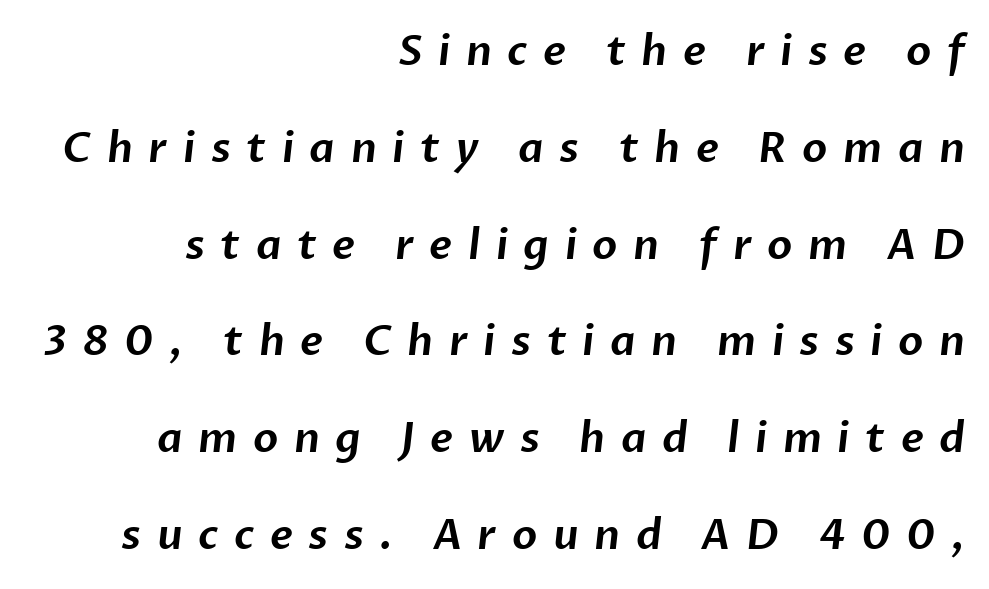
Q: Is the typeface a serif or a sans-serif typeface? A: Sans-serif.
Q: Is the text underlined? A: No.
Q: How is the paragraph aligned? A: Right-aligned.
Q: Is the spacing between letters normal or unusually wide? A: Unusually wide.
Q: Is the spacing between lines tight, normal or loose? A: Loose.
Q: Width (condensed, normal, or wide)? A: Normal.
Q: Stroke contrast? A: Low.
Q: x-height? A: Medium.
Q: Monospaced? A: No.
